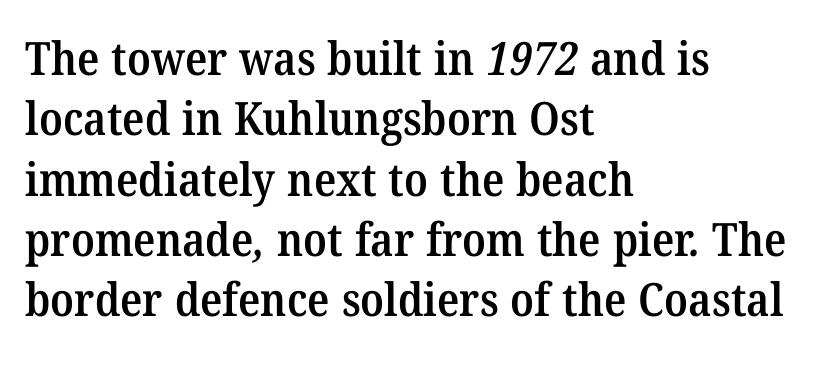
The image shows 46 px semibold serif type; set left-aligned, normal line spacing (1.31x), normal letter spacing, not underlined; medium stroke contrast and a medium x-height.
